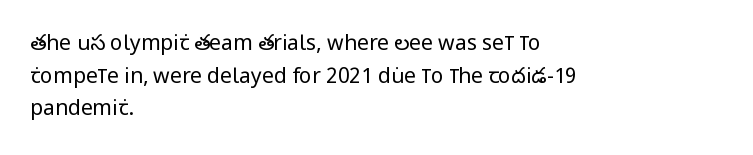
{"italic": "no", "bold": "no", "underline": "no", "align": "left", "line_spacing": "normal", "line_spacing_ratio": 1.55, "letter_spacing": "normal", "letter_spacing_em": 0.0, "glyph_px": 21}
